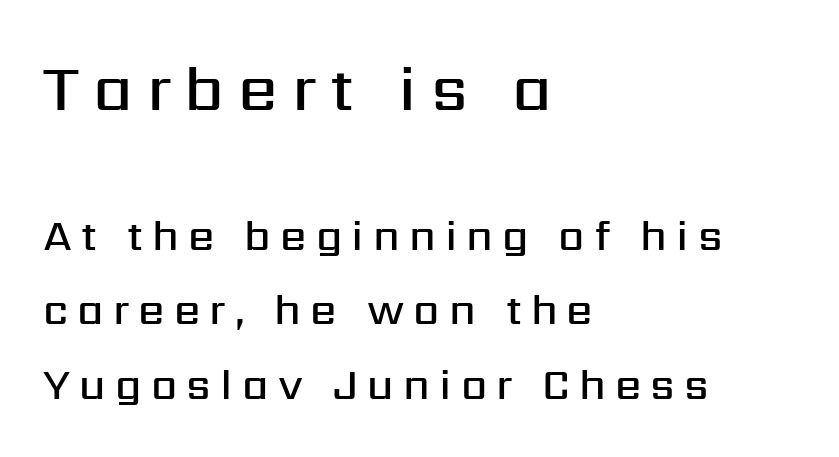
Here the designer chose a conventional face with non-uniform glyph widths. Underline: absent. The passage shown is typeset with a sans-serif family. Does the bottom block carry the larger type? No, the top block does. The rendering inserts visible extra space after every character. Slightly chunky letters — semibold, I'd say, not full bold.
